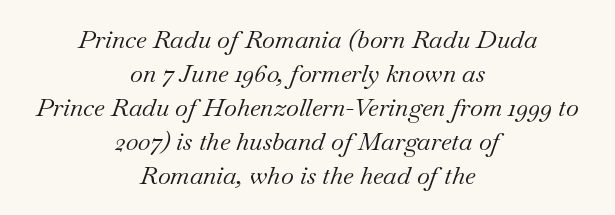
{"italic": "yes", "lean": "right", "slant_degrees": 18, "bold": "no", "underline": "no", "align": "center", "line_spacing": "normal", "line_spacing_ratio": 1.36, "letter_spacing": "normal", "letter_spacing_em": 0.0, "glyph_px": 25}
